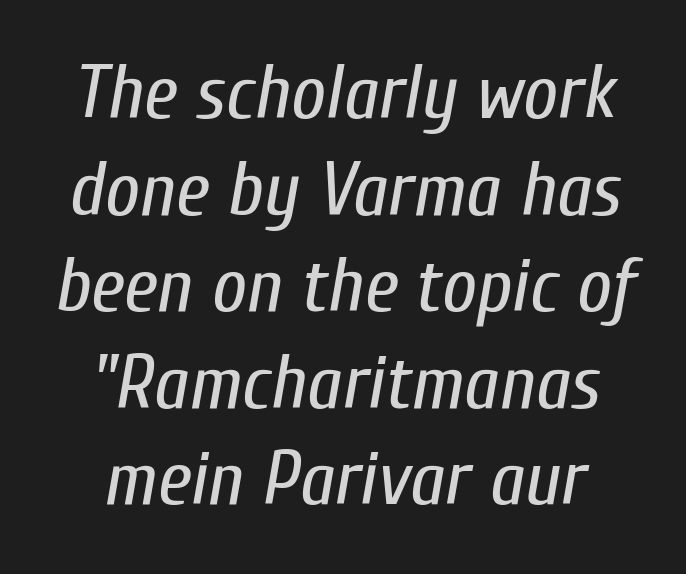
The image shows 76 px regular-weight, condensed type, italic (leaning right); set normal line spacing (1.27x), normal letter spacing, not underlined; low stroke contrast and a medium x-height.
